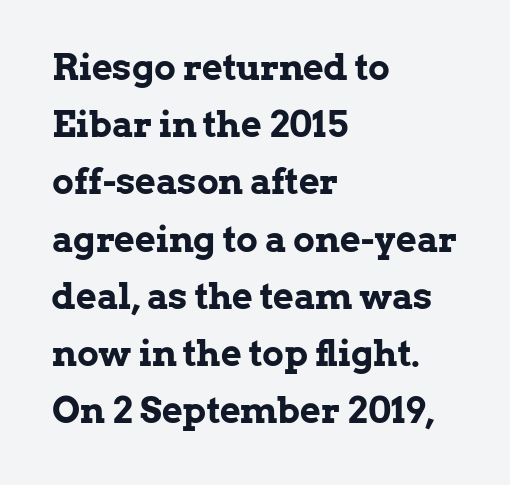
Underline: absent. The letters stand upright; this is a roman face. Standard letterfit; no display-style spreading of the glyphs. Yep, those are serifs on the letters.
